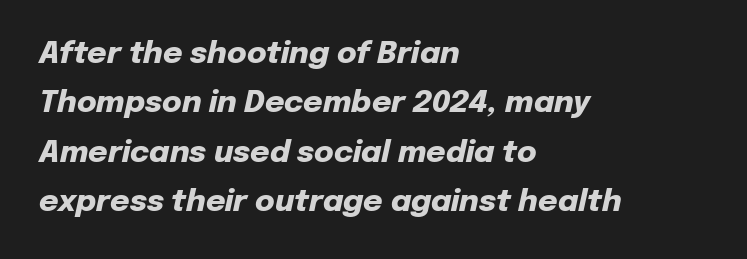
Q: Is the text bold? A: Yes.
Q: Is the text italic (slanted)? A: Yes, it leans right by about 12 degrees.
Q: Is the text underlined? A: No.
Q: How is the paragraph aligned? A: Left-aligned.
Q: Is the spacing between letters normal or unusually wide? A: Normal.
Q: Is the spacing between lines tight, normal or loose? A: Normal.
Q: Width (condensed, normal, or wide)? A: Normal.
Q: Stroke contrast? A: Low.
Q: x-height? A: Medium.
Q: Monospaced? A: No.
